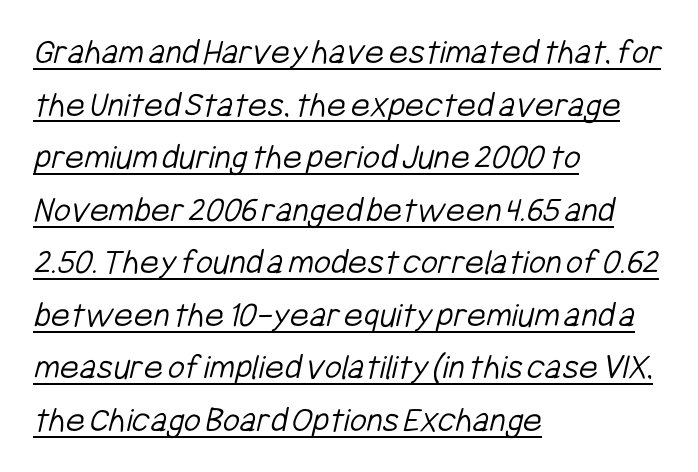
The image shows 37 px light, condensed sans-serif type; set left-aligned, normal line spacing (1.42x), normal letter spacing, underlined; low stroke contrast and a medium x-height.
